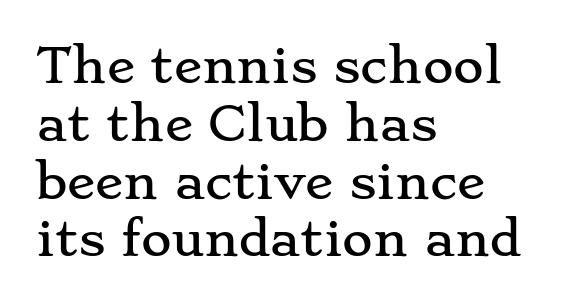
{"serif": "yes", "italic": "no", "width": "wide", "stroke_contrast": "low", "x_height": "small", "monospaced": "no", "underline": "no", "align": "left", "line_spacing_ratio": 1.23, "letter_spacing": "normal", "letter_spacing_em": 0.0, "glyph_px": 47}
